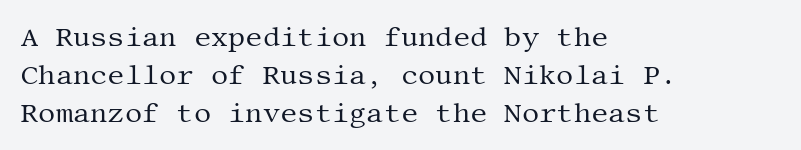
Q: Is the text bold? A: No.
Q: Is the text italic (slanted)? A: No, it is upright.
Q: Is the text underlined? A: No.
Q: How is the paragraph aligned? A: Left-aligned.
Q: Is the spacing between letters normal or unusually wide? A: Normal.
Q: Is the spacing between lines tight, normal or loose? A: Normal.
